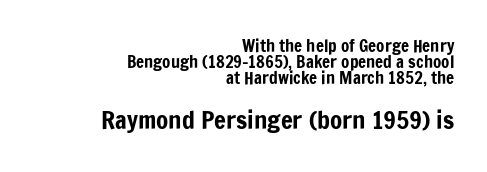
Q: Is the text italic (slanted)? A: No, it is upright.
Q: Is the text underlined? A: No.
Q: How is the paragraph aligned? A: Right-aligned.
Q: Is the spacing between letters normal or unusually wide? A: Normal.
Q: Is the spacing between lines tight, normal or loose? A: Tight.
Q: Which block of text is set in a larger size, the first (top) or the second (bottom)? A: The second (bottom) one.
